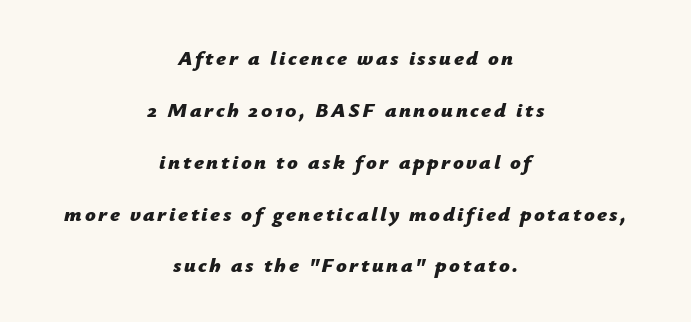
Q: Is the text bold? A: Yes.
Q: Is the text italic (slanted)? A: Yes, it leans right by about 12 degrees.
Q: Is the text underlined? A: No.
Q: How is the paragraph aligned? A: Centered.
Q: Is the spacing between lines tight, normal or loose? A: Loose.
